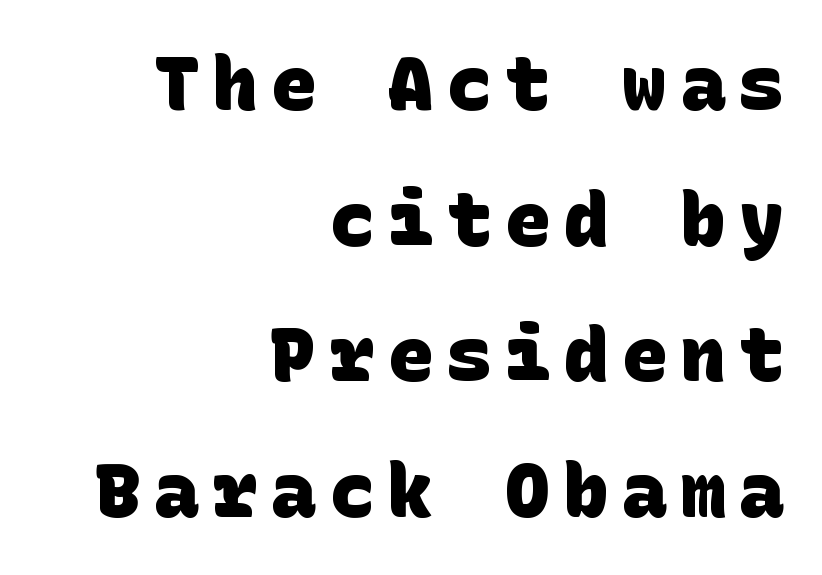
Q: Is the text bold? A: Yes.
Q: Is the typeface a serif or a sans-serif typeface? A: Sans-serif.
Q: Is the text underlined? A: No.
Q: How is the paragraph aligned? A: Right-aligned.
Q: Width (condensed, normal, or wide)? A: Normal.
Q: Stroke contrast? A: Low.
Q: x-height? A: Large.
